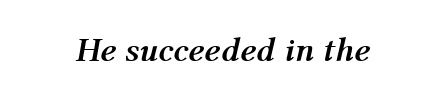
Q: Is the text bold? A: Yes.
Q: Is the text italic (slanted)? A: Yes, it leans right by about 12 degrees.
Q: Is the text underlined? A: No.
Q: Is the spacing between letters normal or unusually wide? A: Normal.
Q: Width (condensed, normal, or wide)? A: Normal.
Q: Stroke contrast? A: Medium.
Q: x-height? A: Medium.
Q: Monospaced? A: No.
